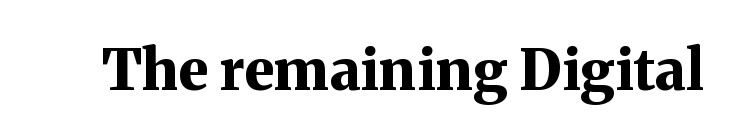
These lines were composed using upright roman letters. The passage shown is typeset with a serif family. These lines are rendered in a variable-pitch font. Caption: standard tracking, unaltered. Honestly, there is no underline to notice here at all.
